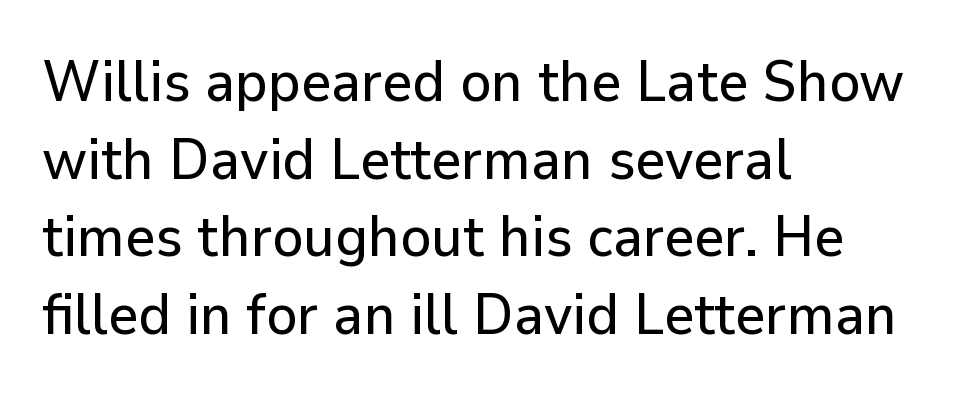
A classic flush-left, rag-right setting is used for this passage. In terms of posture, this sample is upright. Note the varied advance widths — an 'i' is clearly narrower than an 'm'. Grotesque or geometric, the face here clearly has no serifs. The zone under the glyphs is completely vacant.
